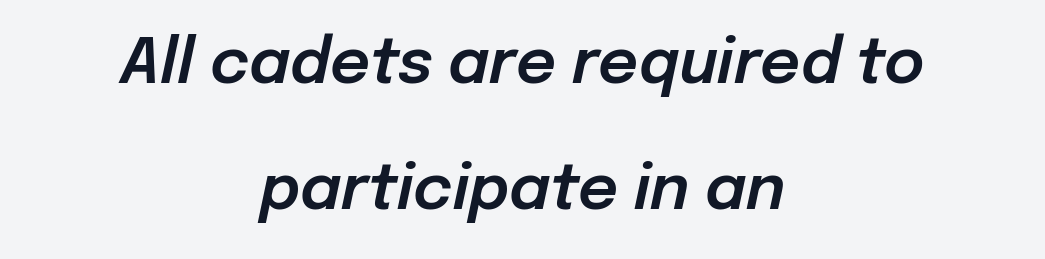
The image shows 62 px text type, italic (leaning right); set centered, loose line spacing (2.04x), normal letter spacing, not underlined; low stroke contrast and a medium x-height.
